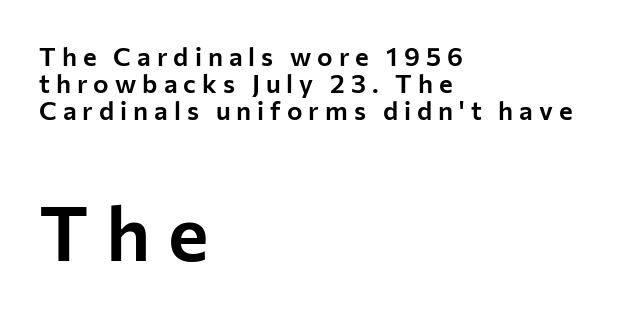
Do the letters lean? They stand straight. Between these two stacked blocks, the lower one wins on size. Teacher's note: observe the even left margin — that is flush-left alignment. The glyphs are unaccompanied by any horizontal stroke below them. Is the letter spacing exaggerated? Yes — the characters are pushed far apart.
